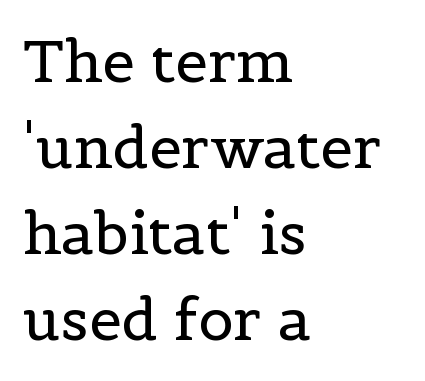
The paragraph shown leans on its left margin. Does the type have serifs? Yes, each stem ends in a small foot. Heaviness? Minimal to ordinary, like unemphasized prose. The glyphs are unaccompanied by any horizontal stroke below them. When letters stand straight like this, we call the style roman or upright.
